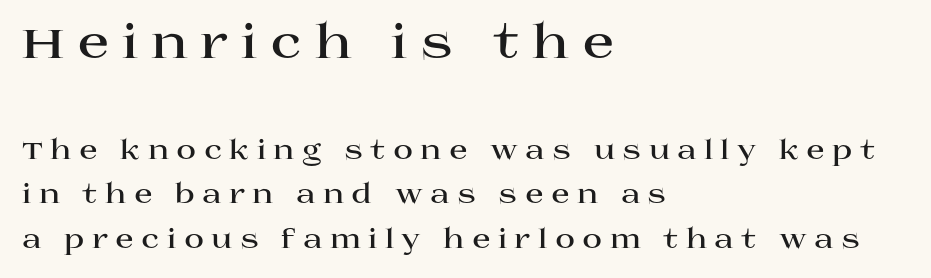
Think of a printed novel: that variable character pitch is what you see here. The horizontal fit of the characters is loose and conspicuously gappy. A clean baseline with only descenders dipping below it. Rendered with straight, roman letterforms. The ragged edge is on the right, which tells us the setting is flush left.
